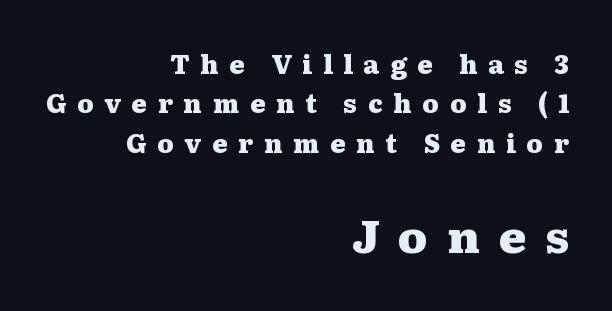
{"serif": "yes", "italic": "no", "bold": "yes", "weight": "heavy", "width": "wide", "stroke_contrast": "medium", "x_height": "medium", "monospaced": "no", "underline": "no", "align": "right", "line_spacing": "normal", "line_spacing_ratio": 1.51, "letter_spacing": "wide", "letter_spacing_em": 0.41, "larger_block": "second", "size_ratio": 1.77, "glyph_px": 46}
